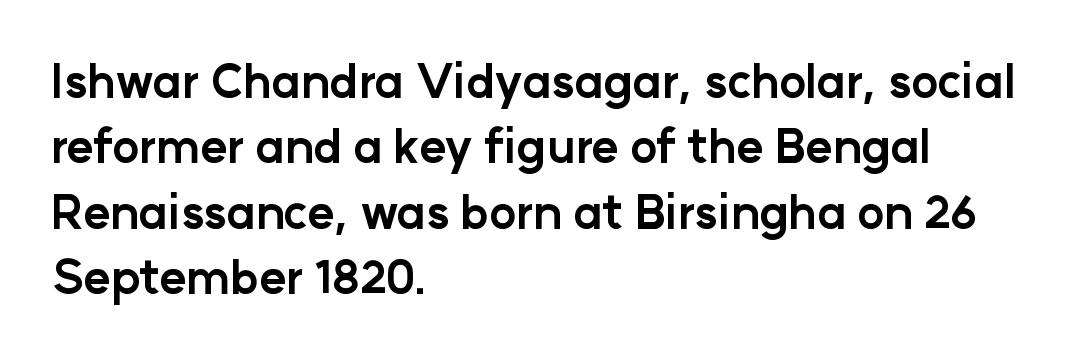
Q: Is the text bold? A: Yes.
Q: Is the text italic (slanted)? A: No, it is upright.
Q: Is the typeface a serif or a sans-serif typeface? A: Sans-serif.
Q: Is the text underlined? A: No.
Q: How is the paragraph aligned? A: Left-aligned.
Q: Is the spacing between letters normal or unusually wide? A: Normal.
Q: Is the spacing between lines tight, normal or loose? A: Normal.
Q: Width (condensed, normal, or wide)? A: Normal.
Q: Stroke contrast? A: Low.
Q: x-height? A: Medium.
Q: Monospaced? A: No.
